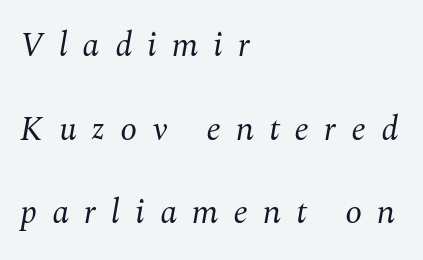
The image shows 34 px regular-weight serif type, italic (leaning right); set left-aligned, loose line spacing (2.46x), unusually wide letter spacing (+0.44 em), not underlined; medium stroke contrast and a medium x-height.
